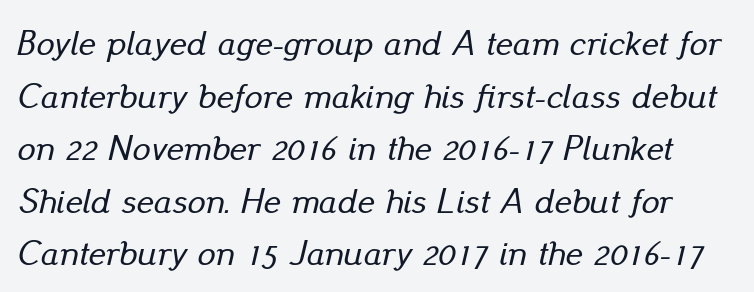
Q: Is the text italic (slanted)? A: Yes, it leans right by about 13 degrees.
Q: Is the text underlined? A: No.
Q: Is the spacing between letters normal or unusually wide? A: Normal.
Q: Is the spacing between lines tight, normal or loose? A: Normal.
Q: Width (condensed, normal, or wide)? A: Normal.
Q: Stroke contrast? A: Low.
Q: x-height? A: Small.
Q: Monospaced? A: No.
